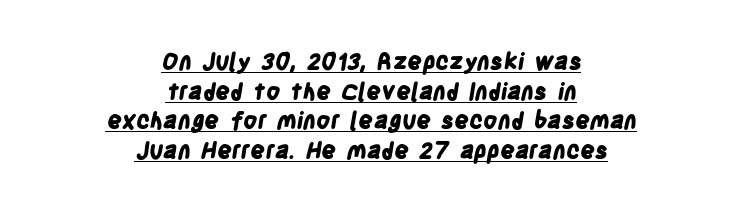
Q: Is the text bold? A: Yes.
Q: Is the text underlined? A: Yes.
Q: How is the paragraph aligned? A: Centered.
Q: Is the spacing between letters normal or unusually wide? A: Normal.
Q: Is the spacing between lines tight, normal or loose? A: Normal.
